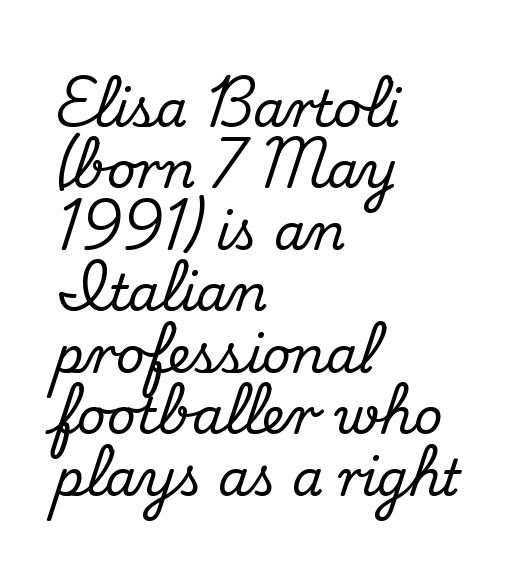
The image shows 50 px serif type; set left-aligned, line spacing 1.23x, normal letter spacing, not underlined; medium stroke contrast and a small x-height.
